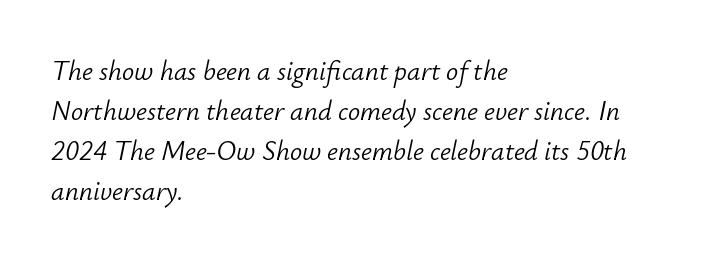
Tracking value appears to be zero — textbook default spacing. No letter is thick-stroked: the sample isn't bold. The passage shown leans; its letterforms are oblique. Every row of glyphs begins at an identical x-position on the left.
